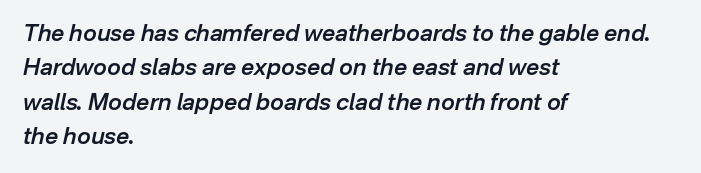
Honestly, the row spacing looks completely unremarkable. Italic? Definitely — the glyphs are oblique. The glyphs are unaccompanied by any horizontal stroke below them. Is the block centered? No — it sits flush against the left margin.
